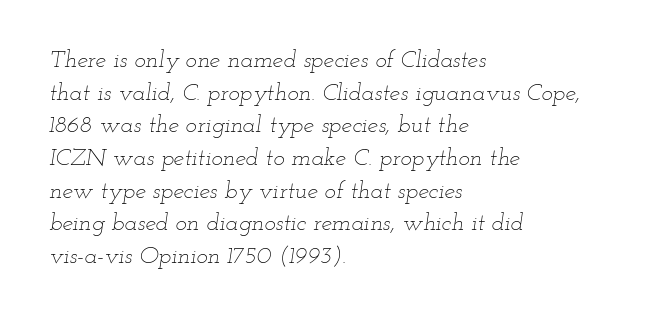
{"italic": "yes", "lean": "right", "slant_degrees": 12, "bold": "no", "underline": "no", "align": "left", "line_spacing": "normal", "line_spacing_ratio": 1.36, "letter_spacing": "normal", "letter_spacing_em": 0.0, "glyph_px": 24}
